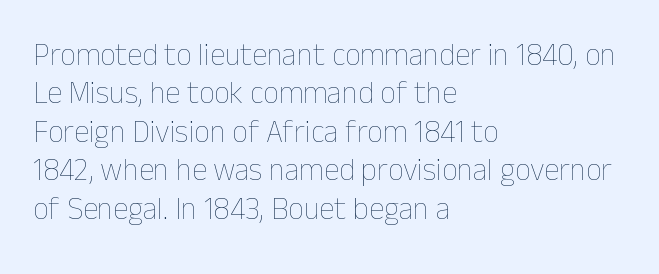
{"italic": "no", "bold": "no", "weight": "thin", "width": "normal", "stroke_contrast": "low", "x_height": "medium", "monospaced": "no", "underline": "no", "align": "left", "line_spacing_ratio": 1.24, "letter_spacing": "normal", "letter_spacing_em": 0.0, "glyph_px": 31}
